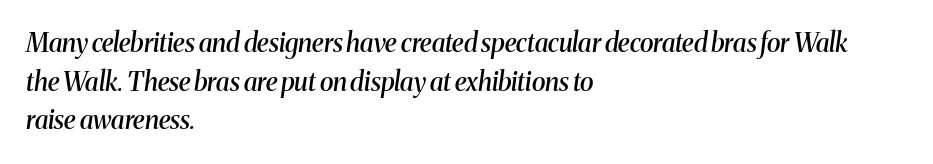
This sample keeps an unexceptional amount of space between lines. Glance below the letters and you will spot only blank space. This is moderately heavy type, rendered in semibold. The gaps between neighbouring characters are ordinary and unremarkable. Emphasis-style slanted type is in use.
